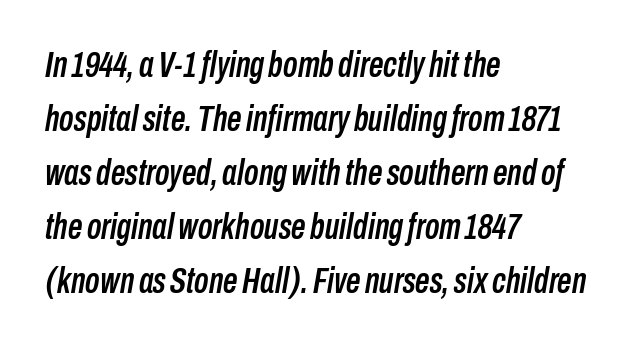
{"italic": "yes", "lean": "right", "slant_degrees": 10, "width": "condensed", "stroke_contrast": "low", "x_height": "medium", "monospaced": "no", "underline": "no", "align": "left", "line_spacing": "normal", "line_spacing_ratio": 1.5, "letter_spacing": "normal", "letter_spacing_em": 0.0, "glyph_px": 36}
